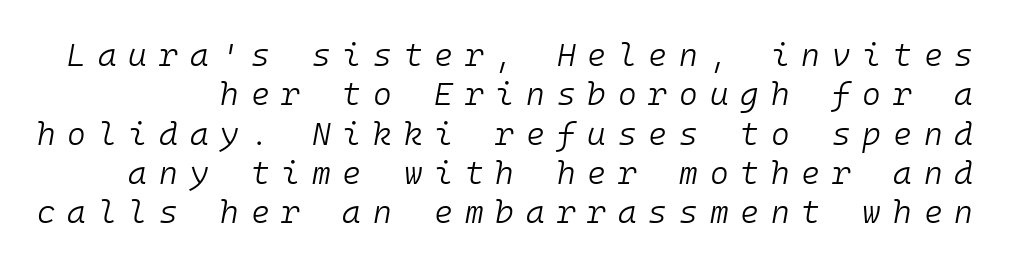
{"italic": "yes", "lean": "right", "slant_degrees": 10, "bold": "no", "weight": "light", "width": "normal", "stroke_contrast": "low", "x_height": "medium", "monospaced": "yes", "underline": "no", "line_spacing_ratio": 1.23, "letter_spacing": "wide", "letter_spacing_em": 0.37, "glyph_px": 32}
